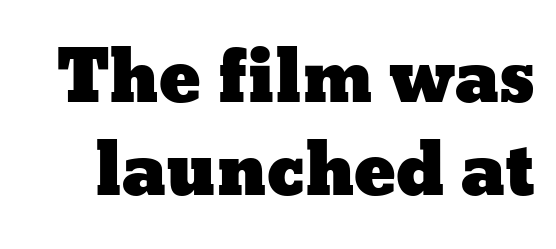
{"italic": "no", "width": "wide", "stroke_contrast": "low", "x_height": "medium", "monospaced": "no", "underline": "no", "line_spacing": "normal", "line_spacing_ratio": 1.33, "letter_spacing": "normal", "letter_spacing_em": 0.0, "glyph_px": 70}
